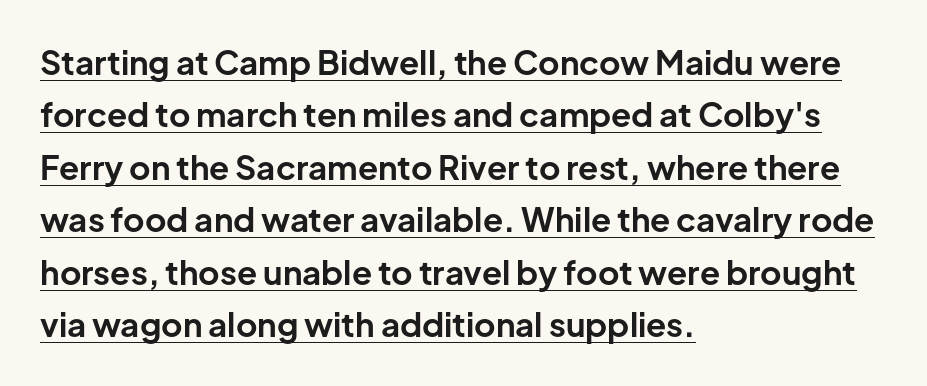
Q: Is the text bold? A: Yes.
Q: Is the text italic (slanted)? A: No, it is upright.
Q: Is the typeface a serif or a sans-serif typeface? A: Sans-serif.
Q: Is the text underlined? A: Yes.
Q: How is the paragraph aligned? A: Left-aligned.
Q: Is the spacing between letters normal or unusually wide? A: Normal.
Q: Is the spacing between lines tight, normal or loose? A: Normal.
Q: Width (condensed, normal, or wide)? A: Normal.
Q: Stroke contrast? A: Low.
Q: x-height? A: Medium.
Q: Monospaced? A: No.
